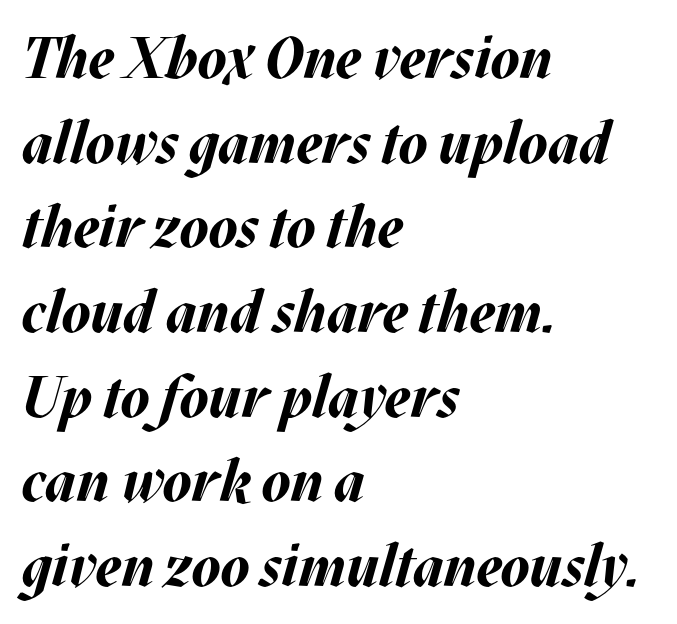
The image shows 58 px bold type, italic (leaning right); set left-aligned, normal line spacing (1.46x), normal letter spacing, not underlined; medium stroke contrast and a large x-height.
